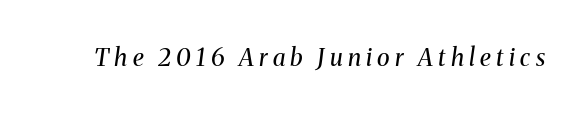
The string is rendered with underlining switched off. Heft: none added — not bold. Loose tracking; the words dissolve into strings of separated letters. The whole block is typeset with a tilt.
